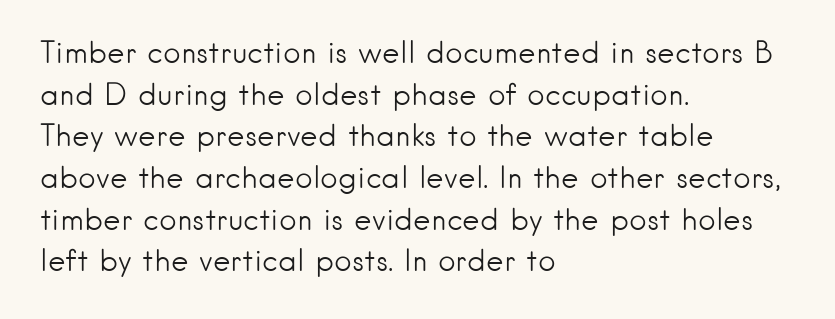
The image shows 30 px light sans-serif type, upright; set left-aligned, normal line spacing (1.39x), normal letter spacing, not underlined; low stroke contrast and a small x-height.
